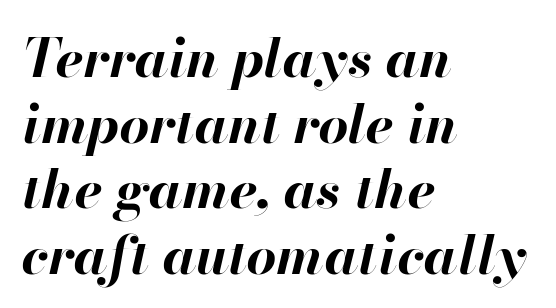
The image shows 53 px bold type, italic (leaning right); set left-aligned, line spacing 1.24x, normal letter spacing, not underlined; high stroke contrast and a small x-height.
